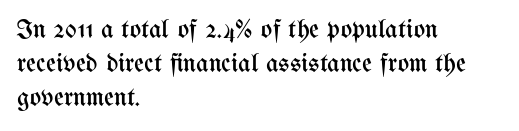
Q: Is the text bold? A: No.
Q: Is the text italic (slanted)? A: No, it is upright.
Q: Is the text underlined? A: No.
Q: How is the paragraph aligned? A: Left-aligned.
Q: Is the spacing between letters normal or unusually wide? A: Normal.
Q: Is the spacing between lines tight, normal or loose? A: Normal.
